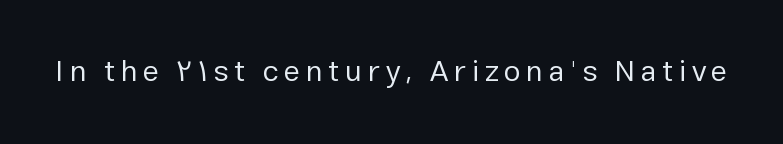
{"serif": "no", "italic": "no", "bold": "no", "weight": "regular", "width": "normal", "stroke_contrast": "low", "x_height": "medium", "monospaced": "no", "underline": "no", "glyph_px": 30}
